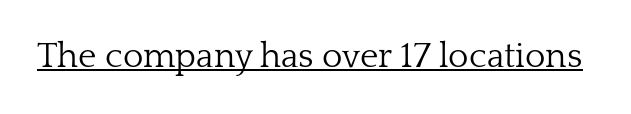
{"serif": "yes", "italic": "no", "bold": "no", "weight": "light", "width": "normal", "stroke_contrast": "low", "x_height": "medium", "monospaced": "no", "underline": "yes", "letter_spacing": "normal", "letter_spacing_em": 0.0, "glyph_px": 35}
